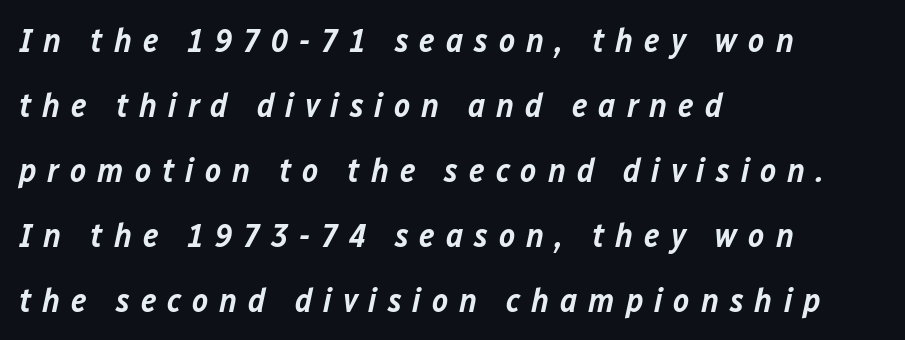
A classic flush-left, rag-right setting is used for this passage. The lettering tilts uniformly, giving the passage an italic look. The sample has been set in demibold, a notch under bold. The face used here is proportionally spaced, like ordinary book or web type. What's the leading like? Stretched, with rows far apart.
